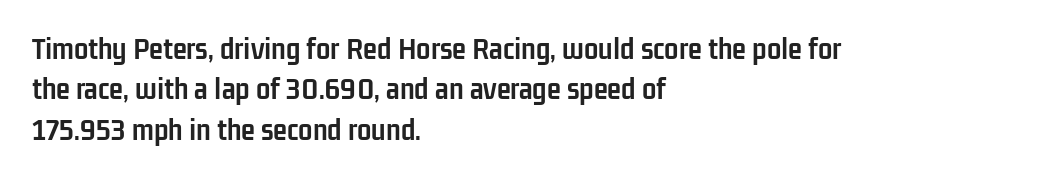
The letters sit at their default tracking, neither squeezed nor spread. No italicization has been applied; the sample stays upright. Do the characters align in a grid? No, the font is proportional. You'd pick this weight for a headline — it's a proper bold. Words float on clear page, feet unadorned. The passage shown is typeset with a sans-serif family.
